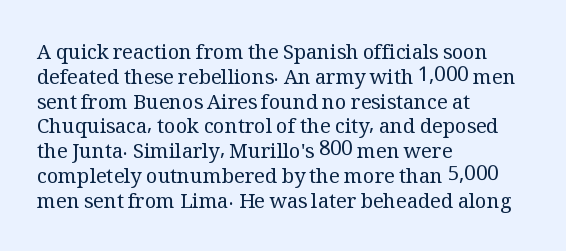
{"italic": "no", "bold": "no", "underline": "no", "align": "left", "line_spacing_ratio": 1.24, "letter_spacing": "normal", "letter_spacing_em": 0.0, "glyph_px": 20}
